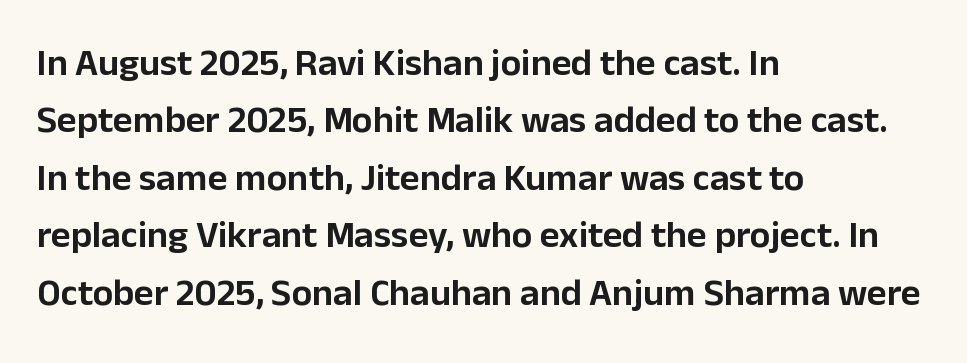
Q: Is the text italic (slanted)? A: No, it is upright.
Q: Is the typeface a serif or a sans-serif typeface? A: Sans-serif.
Q: Is the text underlined? A: No.
Q: How is the paragraph aligned? A: Left-aligned.
Q: Is the spacing between letters normal or unusually wide? A: Normal.
Q: Is the spacing between lines tight, normal or loose? A: Normal.
Q: Width (condensed, normal, or wide)? A: Normal.
Q: Stroke contrast? A: Low.
Q: x-height? A: Medium.
Q: Monospaced? A: No.
